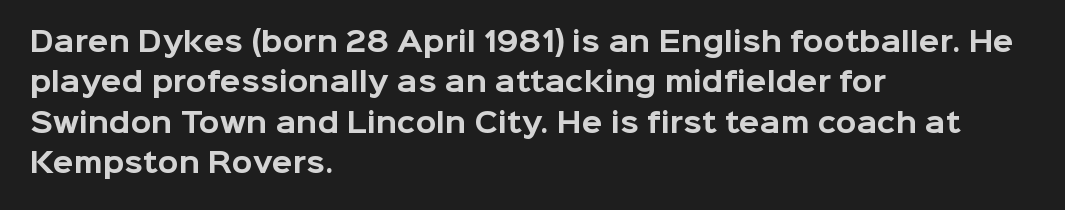
Look at the tracking — it's just the regular setting, nothing added. A classic flush-left, rag-right setting is used for this passage. Lines of text with bare space underneath. The font's upright variant was chosen for this text.
